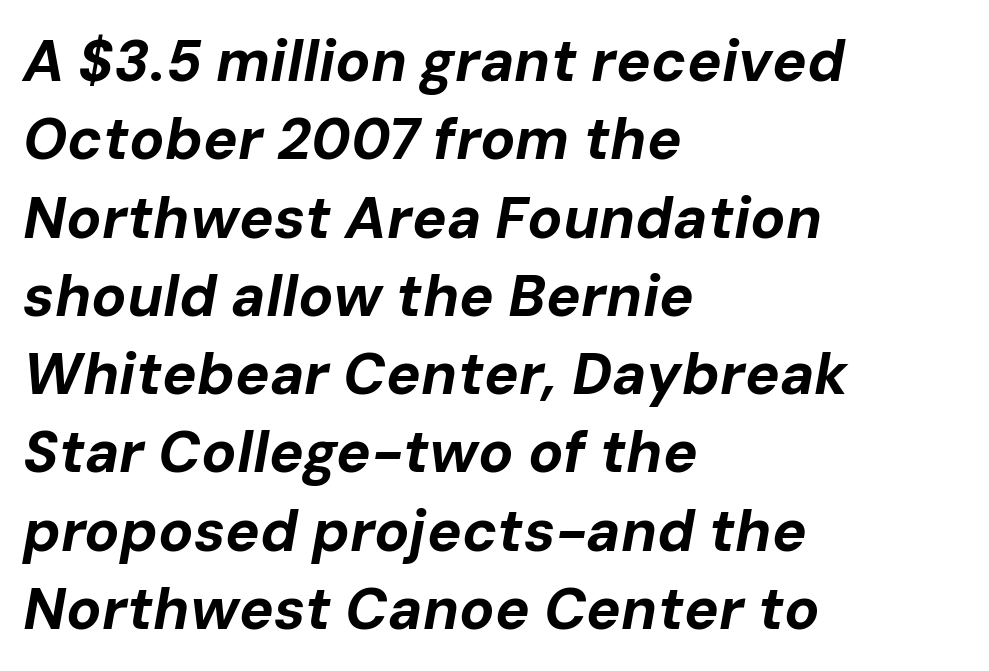
Q: Is the text bold? A: Yes.
Q: Is the text italic (slanted)? A: Yes, it leans right by about 10 degrees.
Q: Is the text underlined? A: No.
Q: How is the paragraph aligned? A: Left-aligned.
Q: Is the spacing between letters normal or unusually wide? A: Normal.
Q: Is the spacing between lines tight, normal or loose? A: Normal.
Q: Width (condensed, normal, or wide)? A: Normal.
Q: Stroke contrast? A: Low.
Q: x-height? A: Medium.
Q: Monospaced? A: No.
